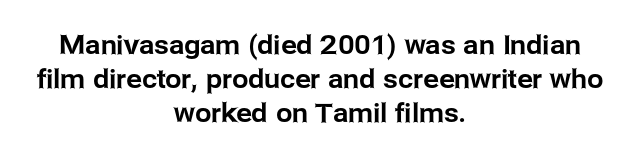
Q: Is the text italic (slanted)? A: No, it is upright.
Q: Is the text underlined? A: No.
Q: How is the paragraph aligned? A: Centered.
Q: Is the spacing between letters normal or unusually wide? A: Normal.
Q: Is the spacing between lines tight, normal or loose? A: Normal.
